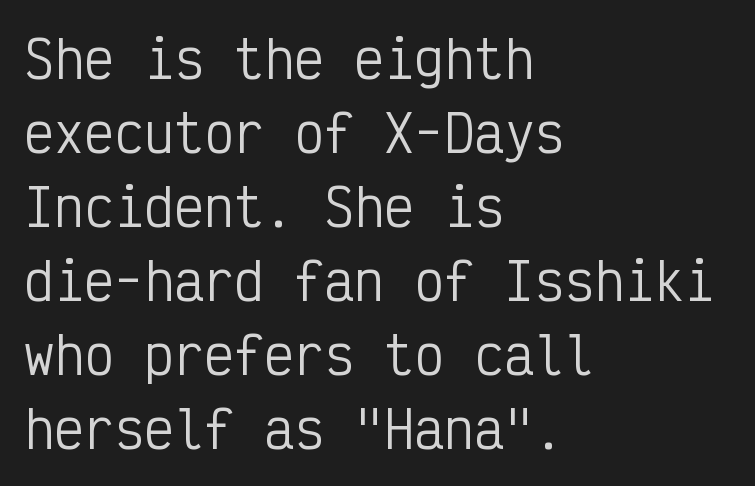
{"serif": "no", "italic": "no", "bold": "no", "weight": "regular", "width": "condensed", "stroke_contrast": "low", "x_height": "medium", "monospaced": "yes", "underline": "no", "align": "left", "line_spacing": "normal", "line_spacing_ratio": 1.48, "letter_spacing": "normal", "letter_spacing_em": 0.0, "glyph_px": 50}
